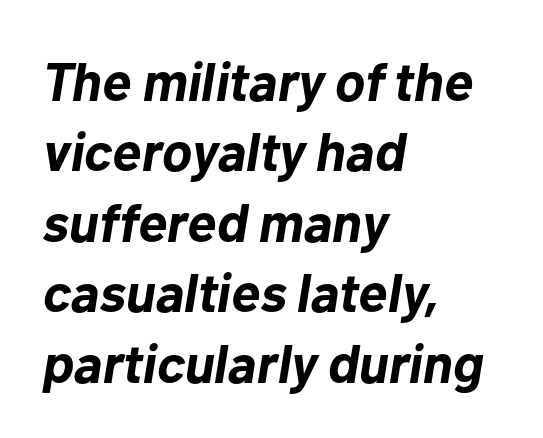
The image shows 55 px bold type, italic (leaning right); set left-aligned, normal line spacing (1.28x), normal letter spacing, not underlined; low stroke contrast and a medium x-height.
